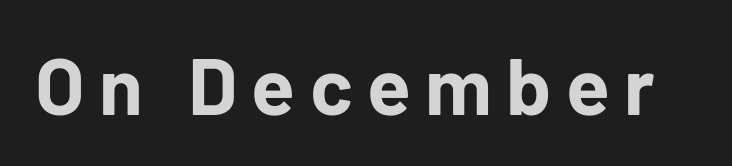
The image shows 80 px bold sans-serif type, upright; set not underlined; low stroke contrast and a medium x-height.
